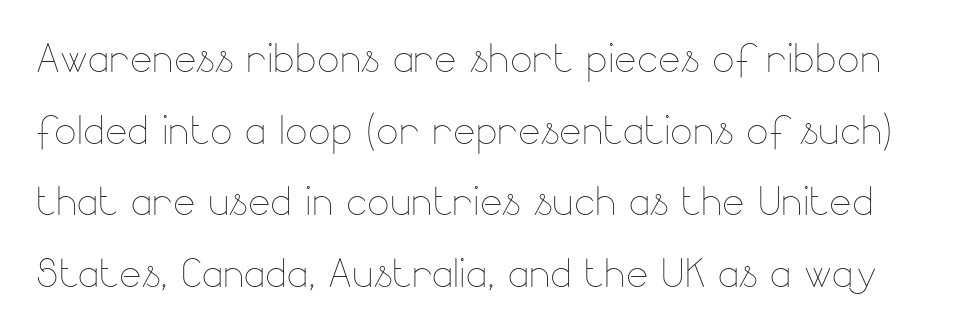
Caption: standard tracking, unaltered. The line-height multiplier appears to be the usual default. Underline: absent. Italic: no, the glyphs are upright roman.
